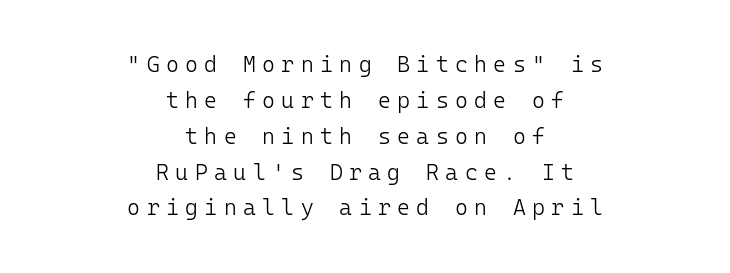
Q: Is the text bold? A: No.
Q: Is the text italic (slanted)? A: No, it is upright.
Q: Is the text underlined? A: No.
Q: How is the paragraph aligned? A: Centered.
Q: Is the spacing between letters normal or unusually wide? A: Unusually wide.
Q: Is the spacing between lines tight, normal or loose? A: Normal.
